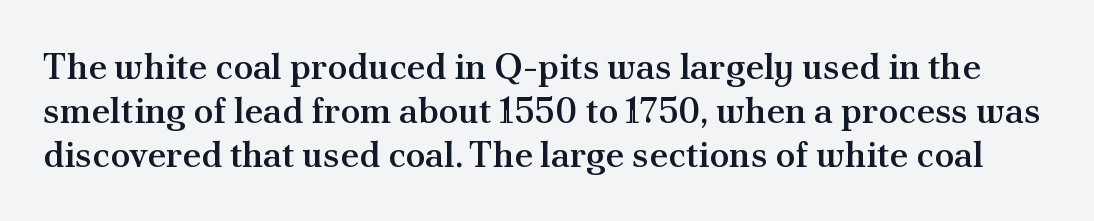
The image shows 36 px semibold serif type, upright; set line spacing 1.22x, normal letter spacing, not underlined; medium stroke contrast and a small x-height.
